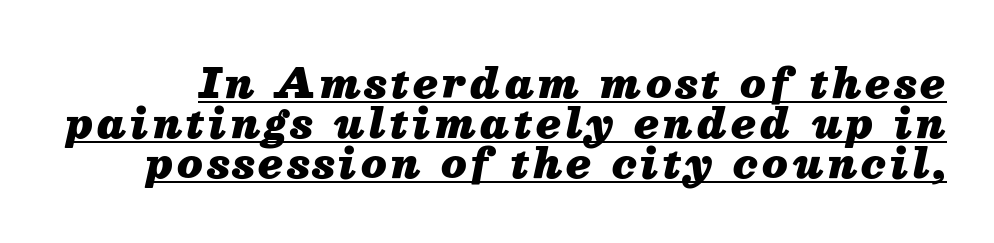
{"italic": "yes", "lean": "right", "slant_degrees": 13, "bold": "yes", "weight": "heavy", "width": "normal", "stroke_contrast": "medium", "x_height": "medium", "monospaced": "no", "underline": "yes", "line_spacing": "tight", "line_spacing_ratio": 1.0, "glyph_px": 40}
